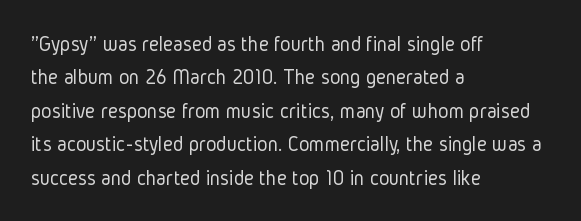
The image shows 22 px text type, upright; set left-aligned, normal line spacing (1.52x), normal letter spacing, not underlined.
